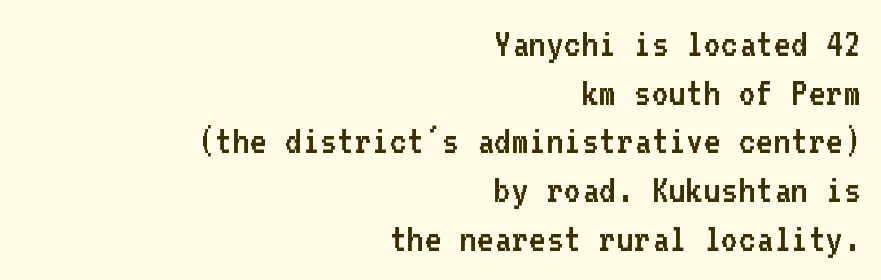
The image shows 42 px regular-weight sans-serif type, upright, monospaced; set right-aligned, line spacing 1.16x, normal letter spacing, not underlined; low stroke contrast and a medium x-height.
